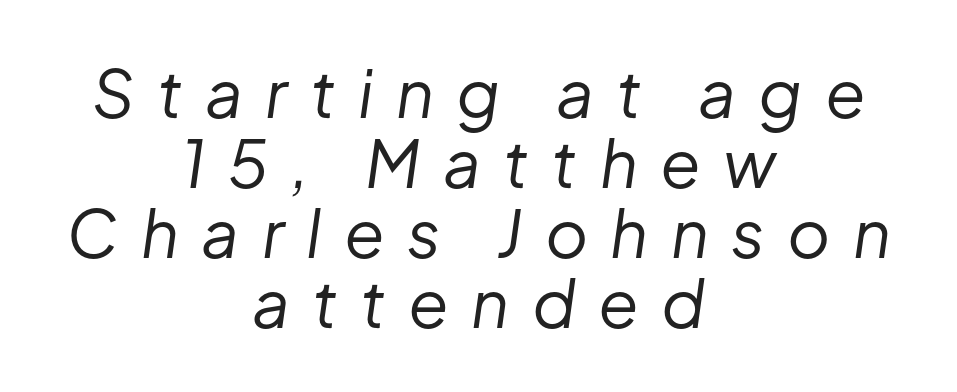
The image shows 66 px regular-weight type, italic (leaning right); set centered, tight line spacing (1.06x), unusually wide letter spacing (+0.34 em), not underlined; low stroke contrast and a medium x-height.
